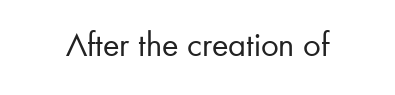
The image shows 35 px regular-weight sans-serif type, upright; set normal letter spacing, not underlined; low stroke contrast and a small x-height.
